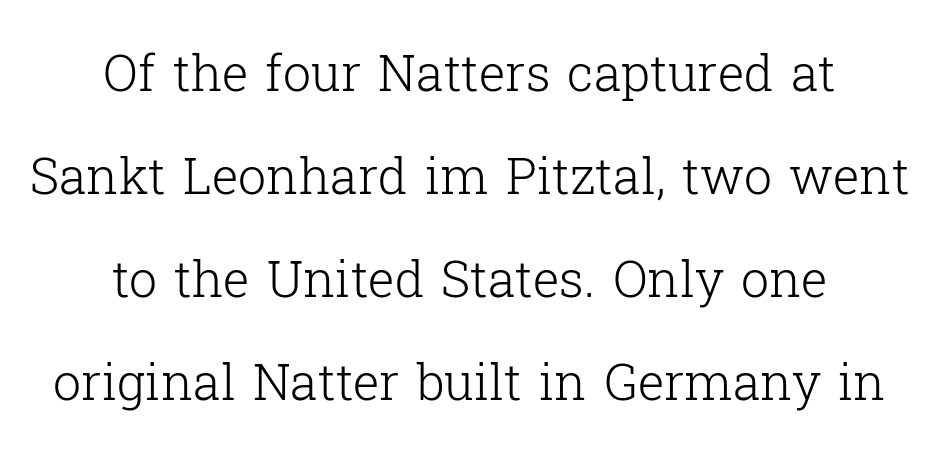
The image shows 50 px light serif type, upright; set centered, loose line spacing (2.06x), normal letter spacing, not underlined; low stroke contrast and a medium x-height.
